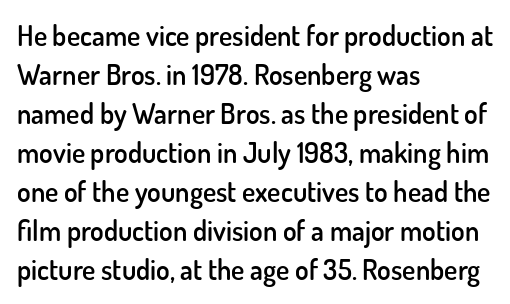
Q: Is the text bold? A: Semi-bold.
Q: Is the text italic (slanted)? A: No, it is upright.
Q: Is the typeface a serif or a sans-serif typeface? A: Sans-serif.
Q: Is the text underlined? A: No.
Q: How is the paragraph aligned? A: Left-aligned.
Q: Is the spacing between letters normal or unusually wide? A: Normal.
Q: Is the spacing between lines tight, normal or loose? A: Normal.
Q: Width (condensed, normal, or wide)? A: Normal.
Q: Stroke contrast? A: Low.
Q: x-height? A: Small.
Q: Monospaced? A: No.
